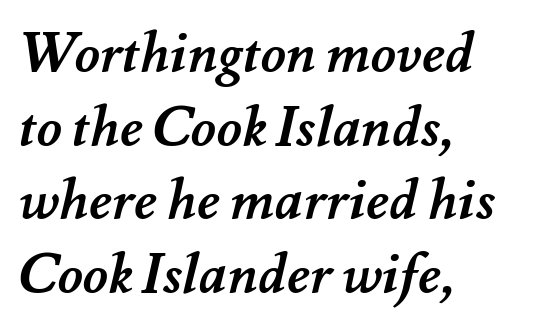
Q: Is the text bold? A: Yes.
Q: Is the text underlined? A: No.
Q: How is the paragraph aligned? A: Left-aligned.
Q: Is the spacing between letters normal or unusually wide? A: Normal.
Q: Is the spacing between lines tight, normal or loose? A: Normal.
Q: Width (condensed, normal, or wide)? A: Normal.
Q: Stroke contrast? A: Medium.
Q: x-height? A: Small.
Q: Monospaced? A: No.
